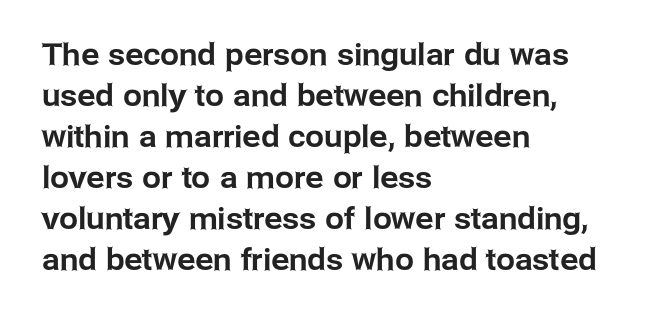
{"serif": "no", "italic": "no", "width": "normal", "stroke_contrast": "low", "x_height": "medium", "monospaced": "no", "underline": "no", "align": "left", "line_spacing": "normal", "line_spacing_ratio": 1.37, "letter_spacing": "normal", "letter_spacing_em": 0.0, "glyph_px": 30}
